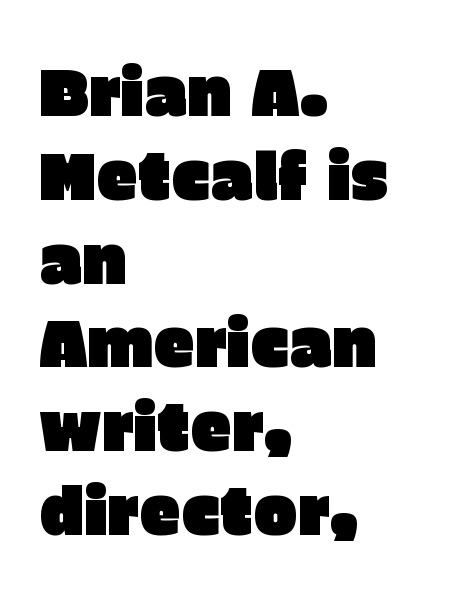
Q: Is the text italic (slanted)? A: No, it is upright.
Q: Is the typeface a serif or a sans-serif typeface? A: Sans-serif.
Q: Is the text underlined? A: No.
Q: How is the paragraph aligned? A: Left-aligned.
Q: Is the spacing between letters normal or unusually wide? A: Normal.
Q: Is the spacing between lines tight, normal or loose? A: Normal.
Q: Width (condensed, normal, or wide)? A: Normal.
Q: Stroke contrast? A: Low.
Q: x-height? A: Large.
Q: Monospaced? A: No.
